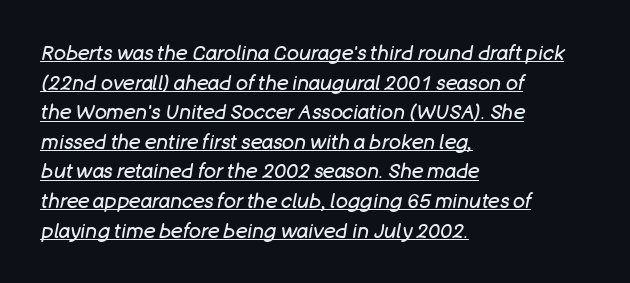
Q: Is the text bold? A: No.
Q: Is the text italic (slanted)? A: Yes, it leans right by about 11 degrees.
Q: Is the text underlined? A: Yes.
Q: How is the paragraph aligned? A: Left-aligned.
Q: Is the spacing between letters normal or unusually wide? A: Normal.
Q: Is the spacing between lines tight, normal or loose? A: Normal.
